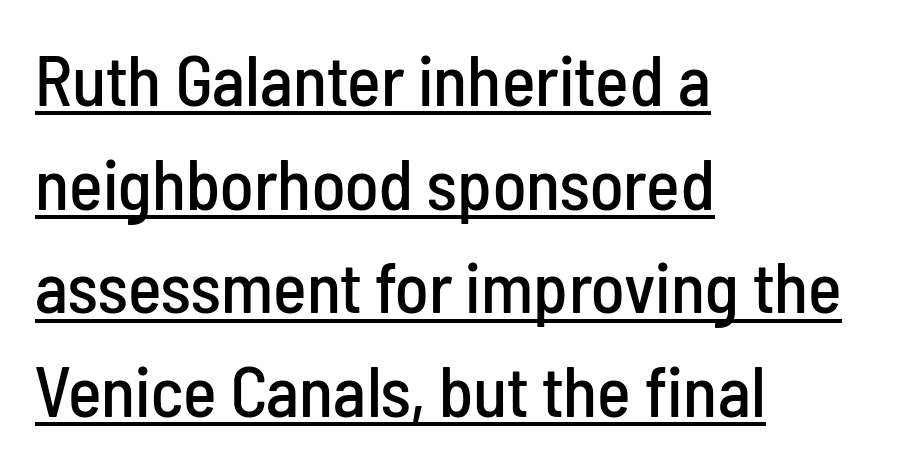
Q: Is the text italic (slanted)? A: No, it is upright.
Q: Is the typeface a serif or a sans-serif typeface? A: Sans-serif.
Q: Is the text underlined? A: Yes.
Q: How is the paragraph aligned? A: Left-aligned.
Q: Is the spacing between letters normal or unusually wide? A: Normal.
Q: Is the spacing between lines tight, normal or loose? A: Normal.
Q: Width (condensed, normal, or wide)? A: Condensed.
Q: Stroke contrast? A: Low.
Q: x-height? A: Medium.
Q: Monospaced? A: No.
